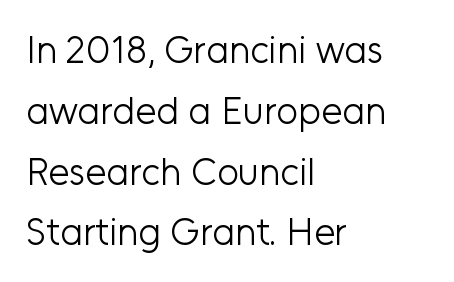
Q: Is the text bold? A: No.
Q: Is the text italic (slanted)? A: No, it is upright.
Q: Is the typeface a serif or a sans-serif typeface? A: Sans-serif.
Q: Is the text underlined? A: No.
Q: How is the paragraph aligned? A: Left-aligned.
Q: Is the spacing between letters normal or unusually wide? A: Normal.
Q: Is the spacing between lines tight, normal or loose? A: Normal.
Q: Width (condensed, normal, or wide)? A: Normal.
Q: Stroke contrast? A: Low.
Q: x-height? A: Medium.
Q: Monospaced? A: No.
